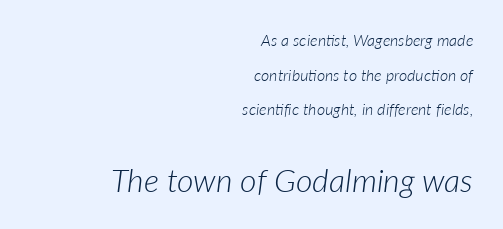
{"italic": "yes", "lean": "right", "slant_degrees": 7, "bold": "no", "weight": "light", "width": "normal", "stroke_contrast": "low", "x_height": "medium", "monospaced": "no", "underline": "no", "align": "right", "line_spacing": "loose", "line_spacing_ratio": 2.17, "letter_spacing": "normal", "letter_spacing_em": 0.0, "larger_block": "second", "size_ratio": 2.0, "glyph_px": 32}
